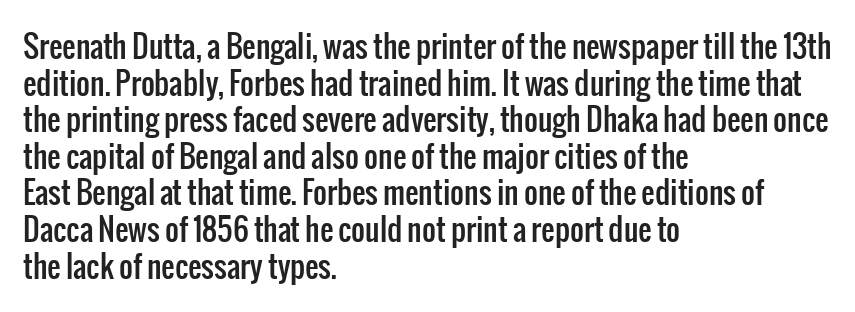
{"serif": "no", "italic": "no", "width": "condensed", "stroke_contrast": "low", "x_height": "medium", "monospaced": "no", "underline": "no", "align": "left", "line_spacing_ratio": 1.22, "letter_spacing": "normal", "letter_spacing_em": 0.0, "glyph_px": 30}
